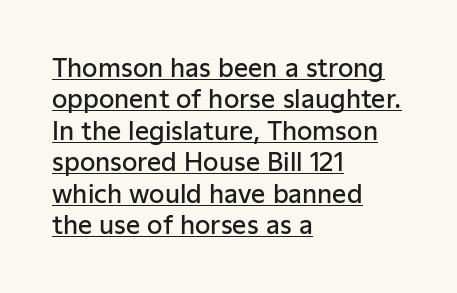
The image shows 25 px text type, upright; set left-aligned, normal line spacing (1.26x), normal letter spacing, underlined.
